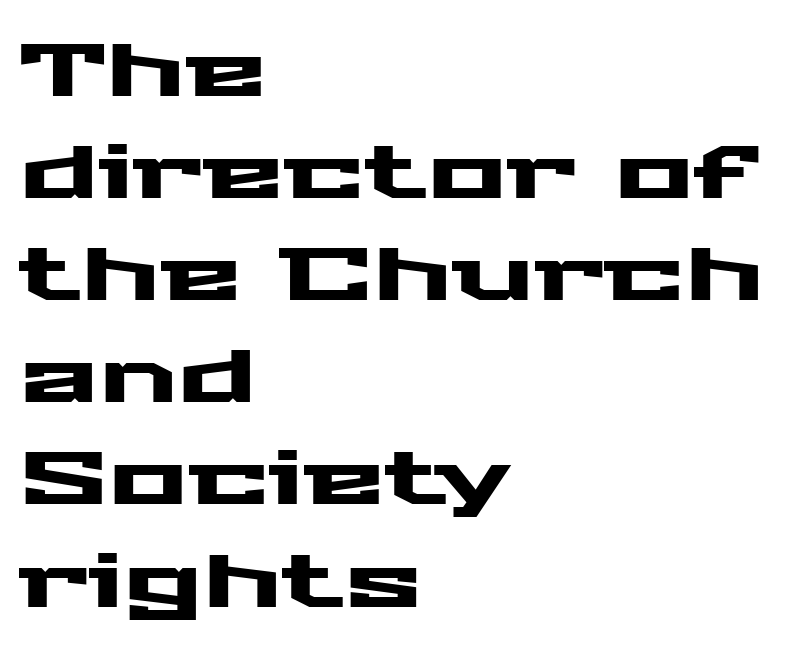
Q: Is the text italic (slanted)? A: No, it is upright.
Q: Is the typeface a serif or a sans-serif typeface? A: Sans-serif.
Q: Is the text underlined? A: No.
Q: How is the paragraph aligned? A: Left-aligned.
Q: Is the spacing between letters normal or unusually wide? A: Normal.
Q: Is the spacing between lines tight, normal or loose? A: Normal.
Q: Width (condensed, normal, or wide)? A: Wide.
Q: Stroke contrast? A: Medium.
Q: x-height? A: Medium.
Q: Monospaced? A: No.
